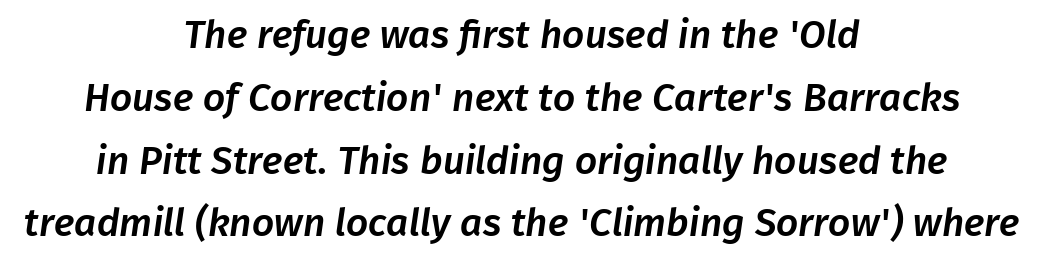
The image shows 39 px sans-serif type; set centered, normal line spacing (1.61x), normal letter spacing, not underlined; low stroke contrast and a medium x-height.
